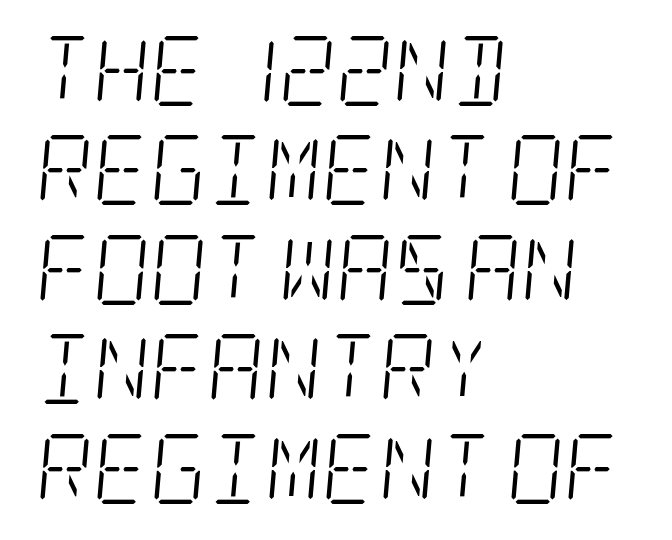
Q: Is the text bold? A: No.
Q: Is the text italic (slanted)? A: Yes, it leans right by about 5 degrees.
Q: Is the typeface a serif or a sans-serif typeface? A: Serif.
Q: Is the text underlined? A: No.
Q: How is the paragraph aligned? A: Left-aligned.
Q: Is the spacing between letters normal or unusually wide? A: Normal.
Q: Is the spacing between lines tight, normal or loose? A: Normal.
Q: Width (condensed, normal, or wide)? A: Condensed.
Q: Stroke contrast? A: Low.
Q: x-height? A: Large.
